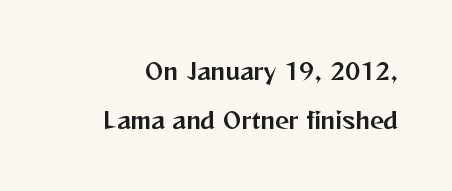
Q: Is the text italic (slanted)? A: No, it is upright.
Q: Is the text underlined? A: No.
Q: Is the spacing between letters normal or unusually wide? A: Normal.
Q: Is the spacing between lines tight, normal or loose? A: Loose.
